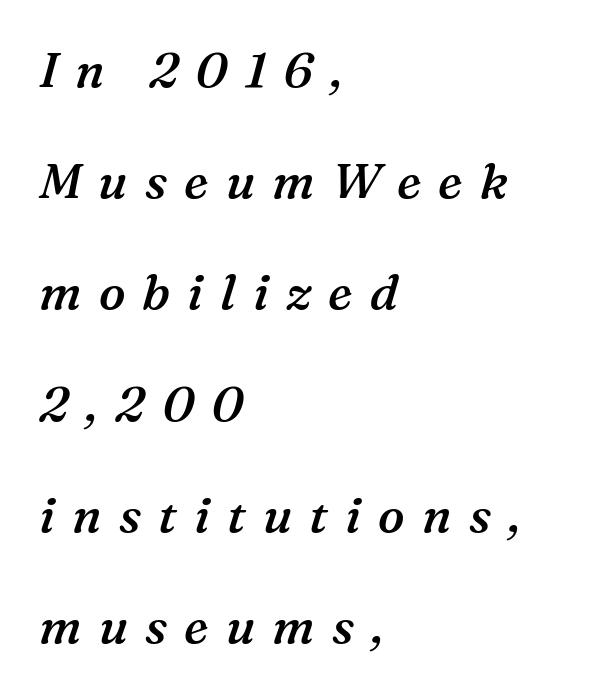
Q: Is the text bold? A: Semi-bold.
Q: Is the text italic (slanted)? A: Yes, it leans right by about 16 degrees.
Q: Is the typeface a serif or a sans-serif typeface? A: Serif.
Q: Is the text underlined? A: No.
Q: How is the paragraph aligned? A: Left-aligned.
Q: Is the spacing between letters normal or unusually wide? A: Unusually wide.
Q: Is the spacing between lines tight, normal or loose? A: Loose.
Q: Width (condensed, normal, or wide)? A: Normal.
Q: Stroke contrast? A: Medium.
Q: x-height? A: Medium.
Q: Monospaced? A: No.
